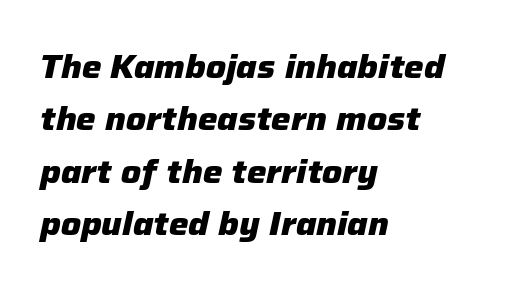
This is heavy type, rendered in bold. Line beginnings align vertically; line endings do not. Caption: standard tracking, unaltered. A bare baseline throughout the passage. Italic? Definitely — the glyphs are oblique. Is this a fixed-width face? No — the glyphs have proportional, varying widths.
